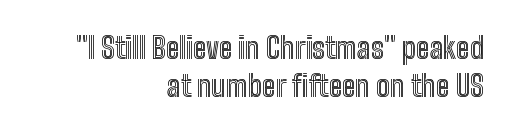
The image shows 29 px condensed type, upright; set right-aligned, normal line spacing (1.32x), normal letter spacing, not underlined; a medium x-height.
